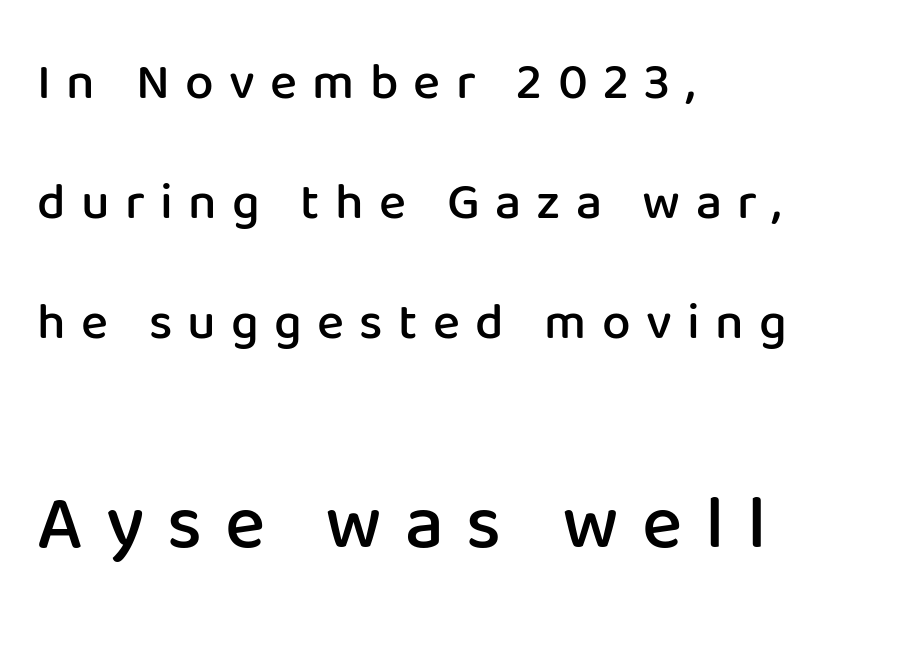
Q: Is the text bold? A: Semi-bold.
Q: Is the text italic (slanted)? A: No, it is upright.
Q: Is the typeface a serif or a sans-serif typeface? A: Sans-serif.
Q: Is the text underlined? A: No.
Q: How is the paragraph aligned? A: Left-aligned.
Q: Is the spacing between letters normal or unusually wide? A: Unusually wide.
Q: Is the spacing between lines tight, normal or loose? A: Loose.
Q: Which block of text is set in a larger size, the first (top) or the second (bottom)? A: The second (bottom) one.
Q: Width (condensed, normal, or wide)? A: Normal.
Q: Stroke contrast? A: Low.
Q: x-height? A: Medium.
Q: Monospaced? A: No.
